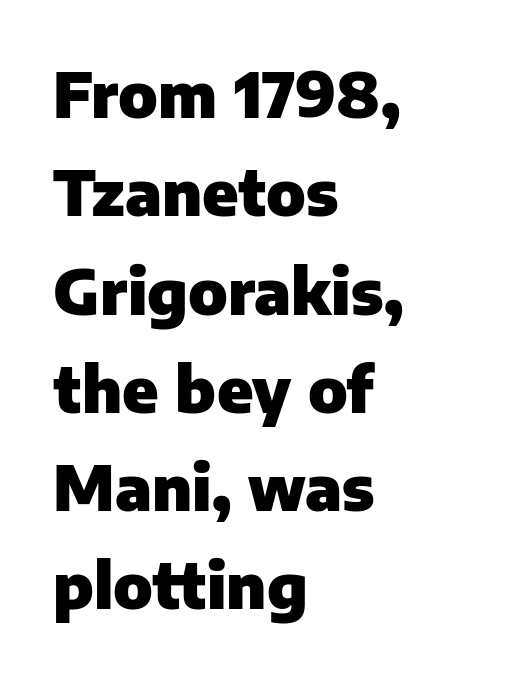
Q: Is the text bold? A: Yes.
Q: Is the text italic (slanted)? A: No, it is upright.
Q: Is the typeface a serif or a sans-serif typeface? A: Sans-serif.
Q: Is the text underlined? A: No.
Q: How is the paragraph aligned? A: Left-aligned.
Q: Is the spacing between letters normal or unusually wide? A: Normal.
Q: Is the spacing between lines tight, normal or loose? A: Normal.
Q: Width (condensed, normal, or wide)? A: Normal.
Q: Stroke contrast? A: Low.
Q: x-height? A: Medium.
Q: Monospaced? A: No.
